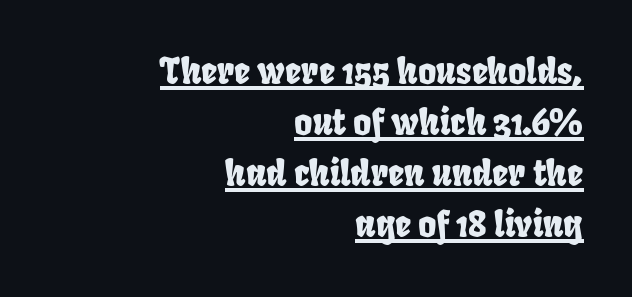
The passage shown has conventional tracking throughout. A typographer would call this underscored text. Is this a fixed-width face? No — the glyphs have proportional, varying widths. Horizontally, the lines are justified to the trailing edge only.
